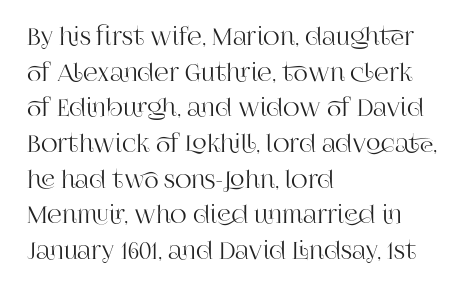
Every row of glyphs begins at an identical x-position on the left. The passage shown has conventional tracking throughout. A typesetter would mark this as roman, not italic. Letters rest on an invisible, unmarked baseline. In terms of leading, this rendering sits right in the middle.
